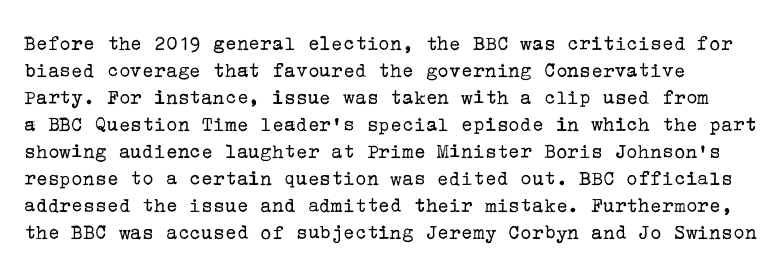
The image shows 22 px text type, upright; set line spacing 1.23x, normal letter spacing, not underlined.
